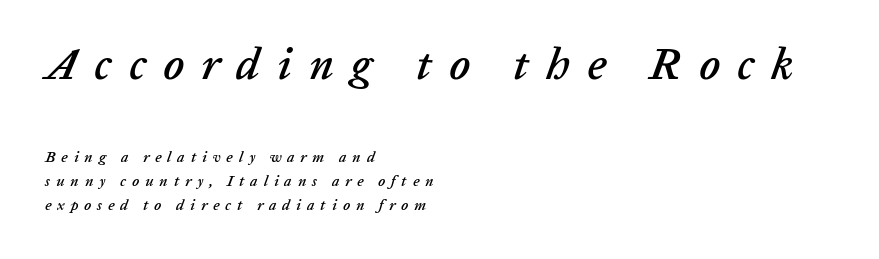
Q: Is the text italic (slanted)? A: Yes, it leans right by about 20 degrees.
Q: Is the text underlined? A: No.
Q: How is the paragraph aligned? A: Left-aligned.
Q: Is the spacing between letters normal or unusually wide? A: Unusually wide.
Q: Is the spacing between lines tight, normal or loose? A: Normal.
Q: Which block of text is set in a larger size, the first (top) or the second (bottom)? A: The first (top) one.
Q: Width (condensed, normal, or wide)? A: Normal.
Q: Stroke contrast? A: Low.
Q: x-height? A: Medium.
Q: Monospaced? A: No.
